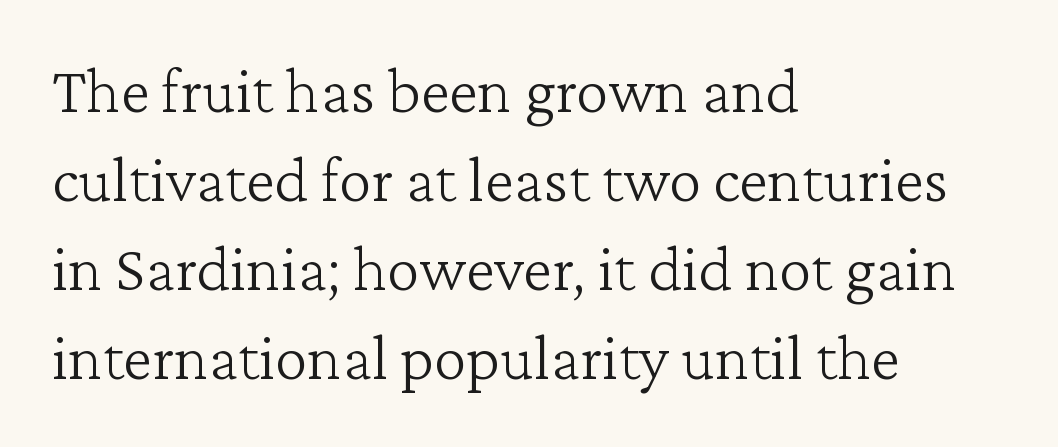
The string is rendered with underlining switched off. A typesetter would call this zero additional tracking. Does the copy run flush right? No — it runs flush left. A typesetter would label this face a serif.
